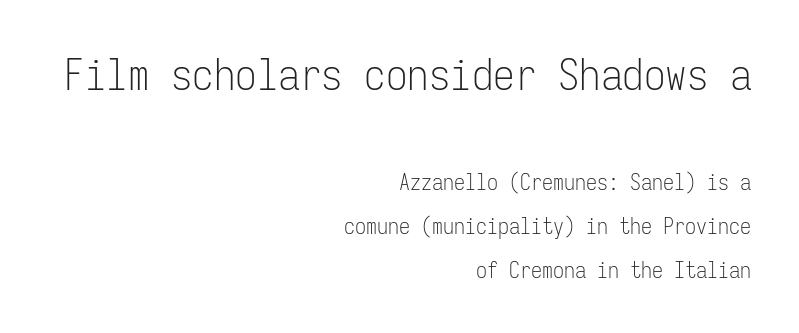
Q: Is the text bold? A: No.
Q: Is the text italic (slanted)? A: No, it is upright.
Q: Is the typeface a serif or a sans-serif typeface? A: Sans-serif.
Q: Is the text underlined? A: No.
Q: How is the paragraph aligned? A: Right-aligned.
Q: Is the spacing between letters normal or unusually wide? A: Normal.
Q: Is the spacing between lines tight, normal or loose? A: Loose.
Q: Which block of text is set in a larger size, the first (top) or the second (bottom)? A: The first (top) one.
Q: Width (condensed, normal, or wide)? A: Condensed.
Q: Stroke contrast? A: Low.
Q: x-height? A: Medium.
Q: Monospaced? A: Yes.
